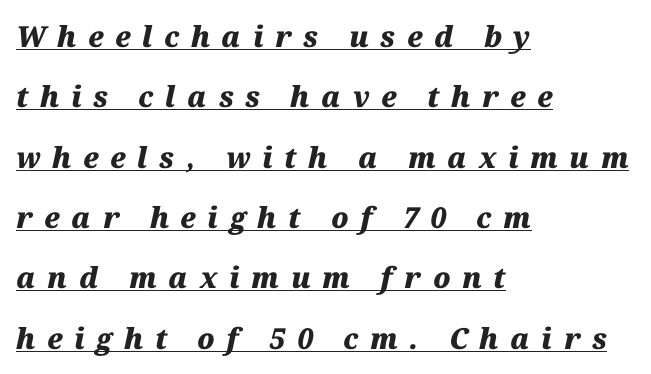
{"italic": "yes", "lean": "right", "slant_degrees": 12, "bold": "yes", "weight": "heavy", "width": "normal", "stroke_contrast": "medium", "x_height": "medium", "monospaced": "no", "underline": "yes", "align": "left", "line_spacing": "loose", "line_spacing_ratio": 2.08, "letter_spacing": "wide", "letter_spacing_em": 0.4, "glyph_px": 29}
